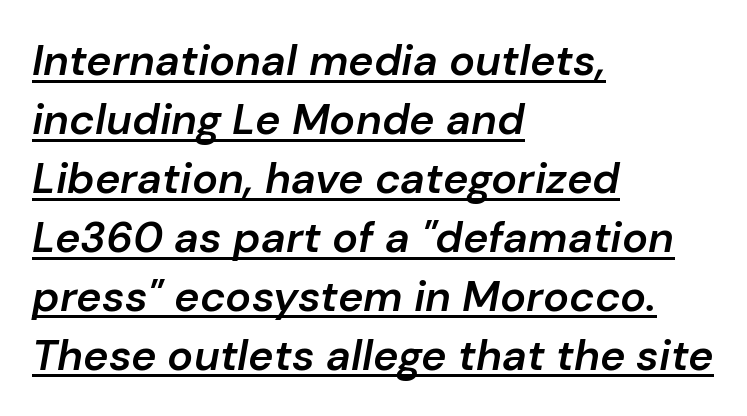
The image shows 43 px semibold type, italic (leaning right); set left-aligned, normal line spacing (1.37x), normal letter spacing, underlined; low stroke contrast and a medium x-height.
